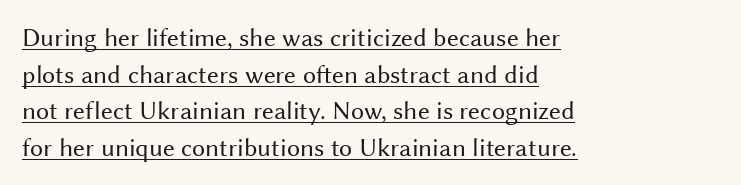
{"italic": "no", "bold": "no", "underline": "yes", "align": "left", "line_spacing": "normal", "line_spacing_ratio": 1.41, "letter_spacing": "normal", "letter_spacing_em": 0.0, "glyph_px": 26}
